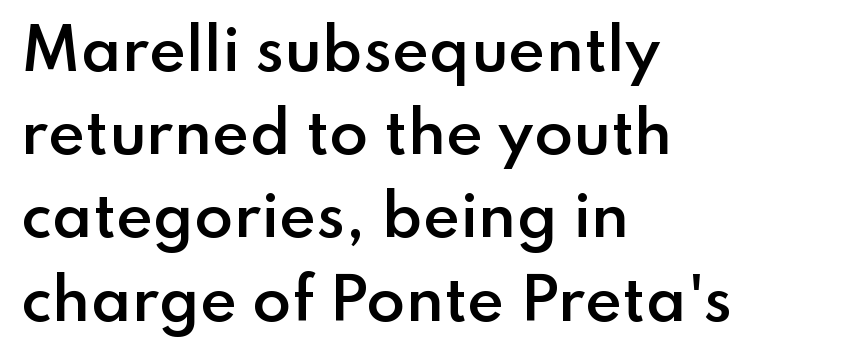
The paragraph shown leans on its left margin. Is there much room between lines? A standard amount, neither cramped nor airy. The letters advance in unequal steps, a hallmark of proportional type. The rendering shows plain stroke endings on the letterforms — a sans-serif design. The font's upright variant was chosen for this text. Check the space under the baseline: it is left empty.
